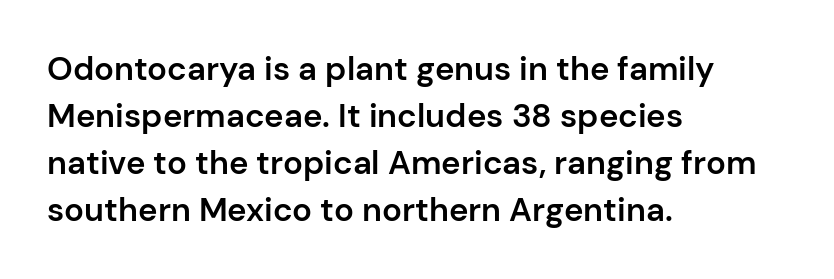
{"serif": "no", "italic": "no", "bold": "semi", "weight": "semibold", "width": "normal", "stroke_contrast": "low", "x_height": "medium", "monospaced": "no", "underline": "no", "align": "left", "line_spacing": "normal", "line_spacing_ratio": 1.42, "letter_spacing": "normal", "letter_spacing_em": 0.0, "glyph_px": 33}
